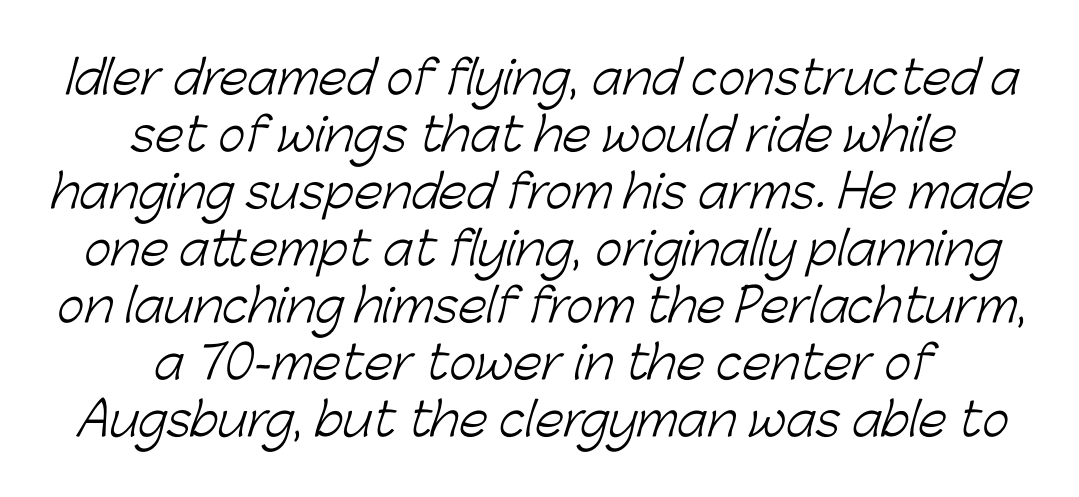
{"serif": "no", "bold": "no", "weight": "light", "width": "normal", "stroke_contrast": "low", "x_height": "medium", "monospaced": "no", "underline": "no", "align": "center", "line_spacing_ratio": 1.24, "letter_spacing": "normal", "letter_spacing_em": 0.0, "glyph_px": 46}
